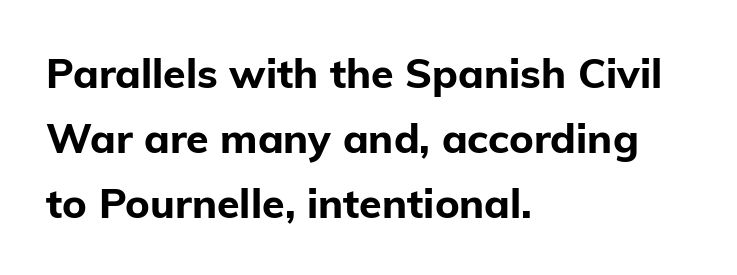
The image shows 41 px bold sans-serif type, upright; set left-aligned, normal line spacing (1.58x), normal letter spacing, not underlined; low stroke contrast and a medium x-height.
